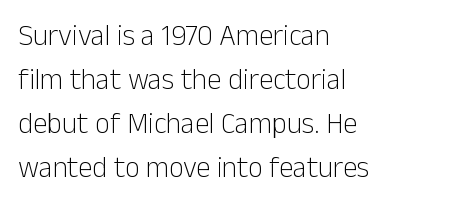
{"serif": "no", "italic": "no", "bold": "no", "weight": "light", "width": "normal", "stroke_contrast": "low", "x_height": "medium", "monospaced": "no", "underline": "no", "align": "left", "line_spacing": "normal", "line_spacing_ratio": 1.52, "letter_spacing": "normal", "letter_spacing_em": 0.0, "glyph_px": 29}
